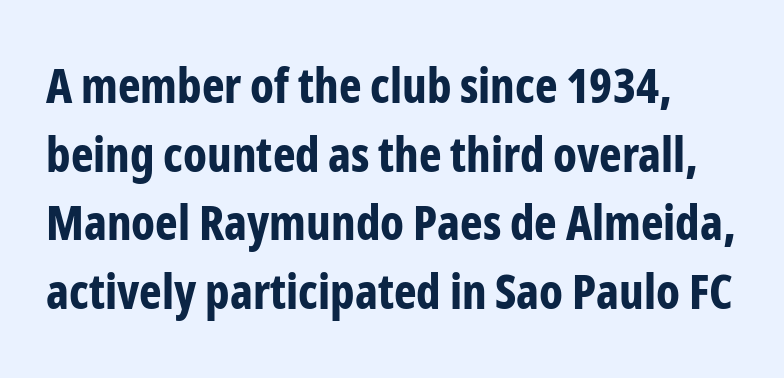
The image shows 48 px bold, condensed sans-serif type, upright; set normal line spacing (1.43x), normal letter spacing, not underlined; low stroke contrast and a medium x-height.
